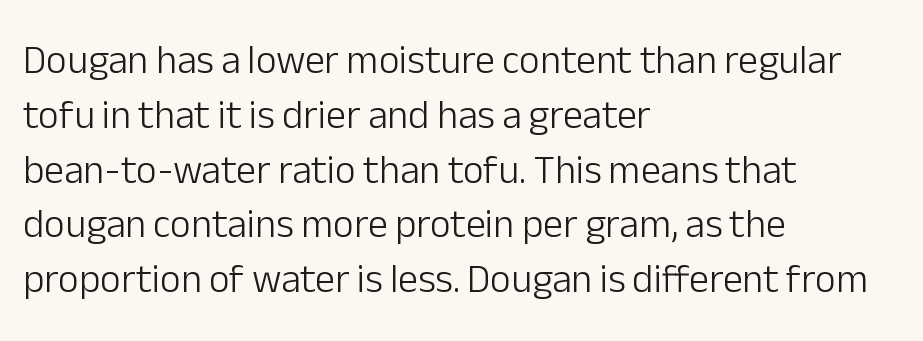
The image shows 40 px light sans-serif type, upright; set left-aligned, normal line spacing (1.37x), normal letter spacing, not underlined; low stroke contrast and a medium x-height.
